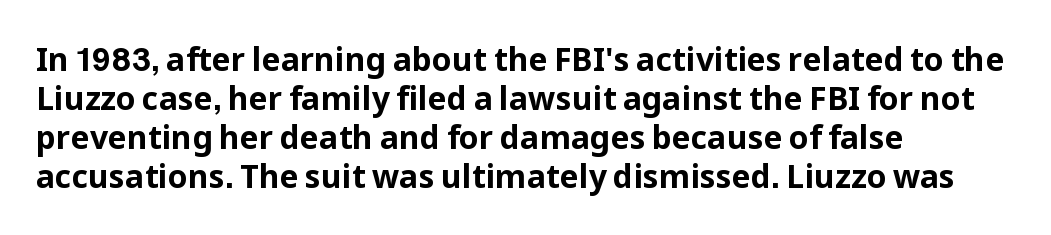
Casual observation: everything's shoved over to the left. Looks like regular typesetting: each glyph gets only the width it needs. Typographically, this falls in the sans-serif category. This is heavy type, rendered in bold. Every stem runs plumb, perpendicular to the baseline. Glance below the letters and you will spot only blank space.
